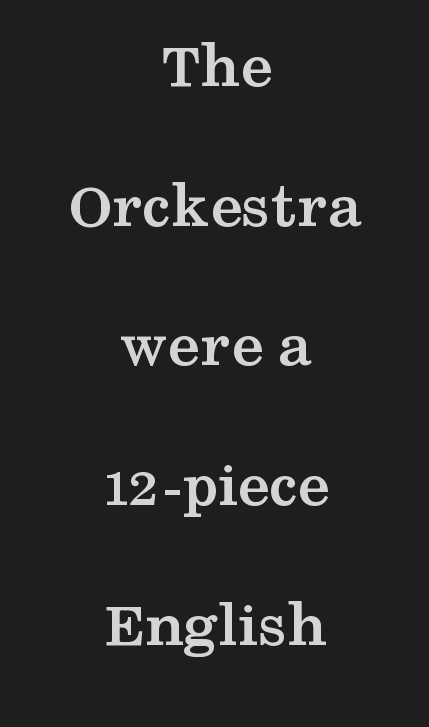
Honestly, the rows look like they've been pulled way apart. This rendering uses center alignment, leaving both contours irregular but symmetric. What weight is shown? A full bold with thick strokes. You could call the tracking neutral — neither tight nor loose.
